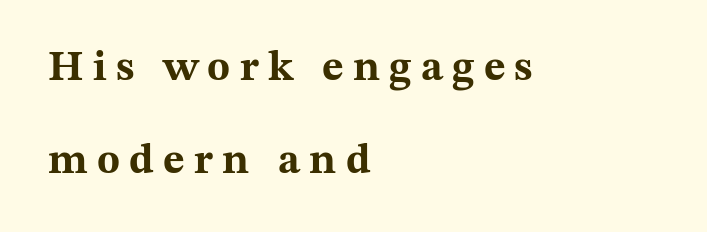
Q: Is the text bold? A: Yes.
Q: Is the text italic (slanted)? A: No, it is upright.
Q: Is the typeface a serif or a sans-serif typeface? A: Serif.
Q: Is the text underlined? A: No.
Q: How is the paragraph aligned? A: Left-aligned.
Q: Is the spacing between letters normal or unusually wide? A: Unusually wide.
Q: Is the spacing between lines tight, normal or loose? A: Loose.
Q: Width (condensed, normal, or wide)? A: Wide.
Q: Stroke contrast? A: Medium.
Q: x-height? A: Medium.
Q: Monospaced? A: No.
